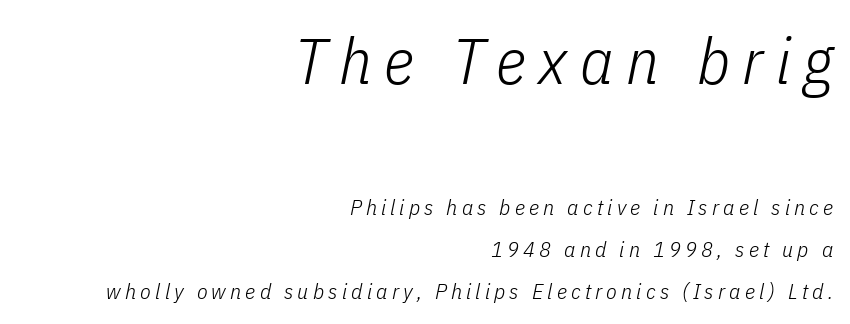
The image shows 65 px light, condensed type, italic (leaning right); set right-aligned, loose line spacing (1.9x), not underlined; the first (top) block is 2.95x larger; low stroke contrast and a medium x-height.
